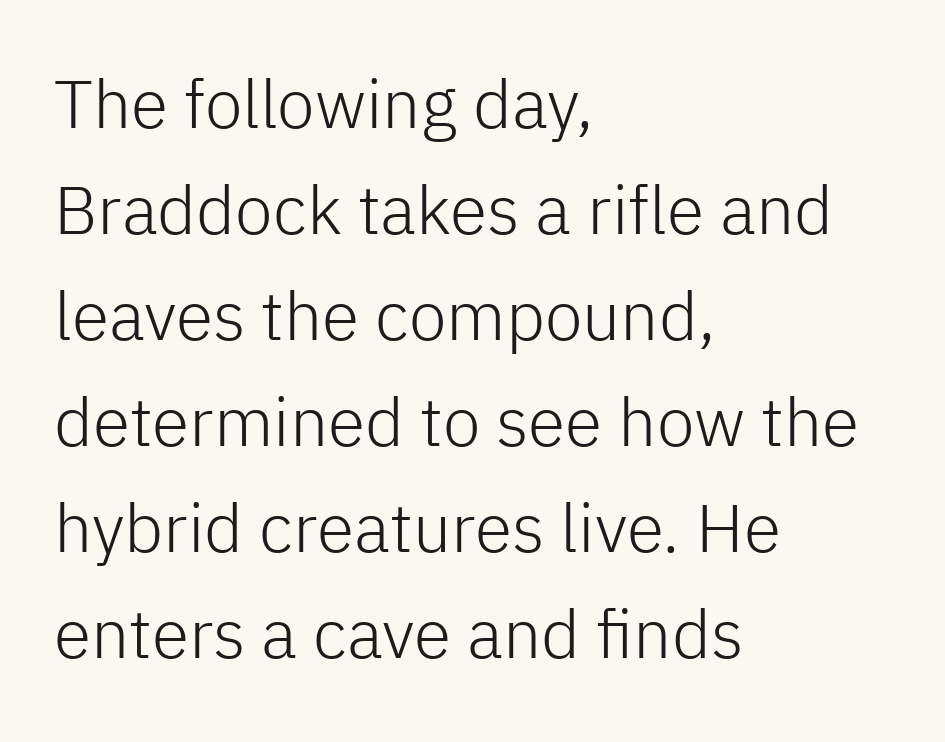
The image shows 68 px light sans-serif type, upright; set left-aligned, normal line spacing (1.56x), normal letter spacing, not underlined; low stroke contrast and a medium x-height.
